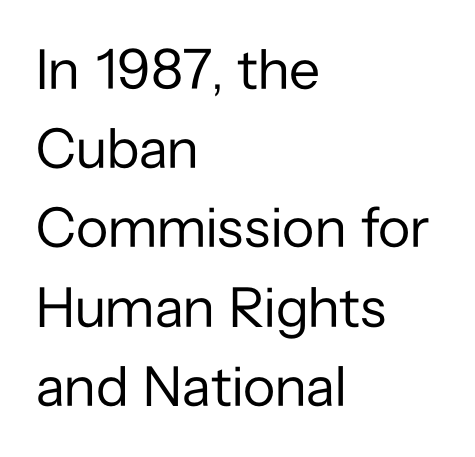
A classic flush-left, rag-right setting is used for this passage. Reading down the column, the eye jumps a familiar distance to each next line. Posture: straight, roman, zero tilt. Summary of weight: not heavy and not bold. These lines are rendered in a variable-pitch font. The strip under each line holds only bare page.
